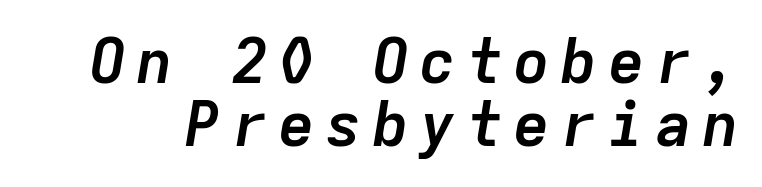
The image shows 62 px semibold type, italic (leaning right), monospaced; set tight line spacing (1.01x), not underlined; low stroke contrast and a medium x-height.
